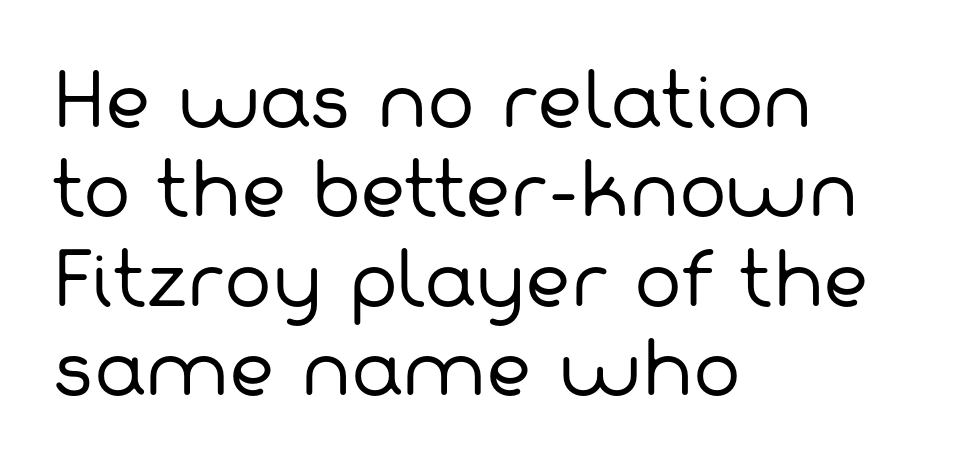
The image shows 71 px regular-weight sans-serif type; set left-aligned, normal line spacing (1.26x), normal letter spacing, not underlined; low stroke contrast and a medium x-height.
